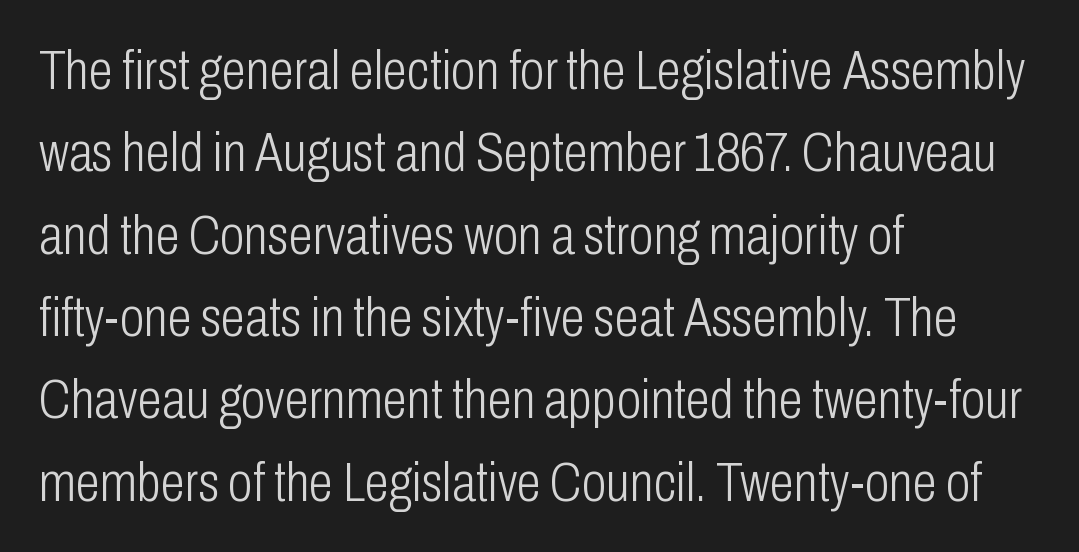
{"serif": "no", "italic": "no", "bold": "no", "weight": "light", "width": "condensed", "stroke_contrast": "low", "x_height": "medium", "monospaced": "no", "underline": "no", "align": "left", "line_spacing": "normal", "line_spacing_ratio": 1.47, "letter_spacing": "normal", "letter_spacing_em": 0.0, "glyph_px": 56}
